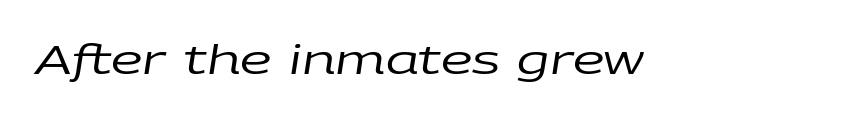
Q: Is the text bold? A: No.
Q: Is the text italic (slanted)? A: Yes, it leans right by about 9 degrees.
Q: Is the text underlined? A: No.
Q: Is the spacing between letters normal or unusually wide? A: Normal.
Q: Width (condensed, normal, or wide)? A: Wide.
Q: Stroke contrast? A: Low.
Q: x-height? A: Large.
Q: Monospaced? A: No.
